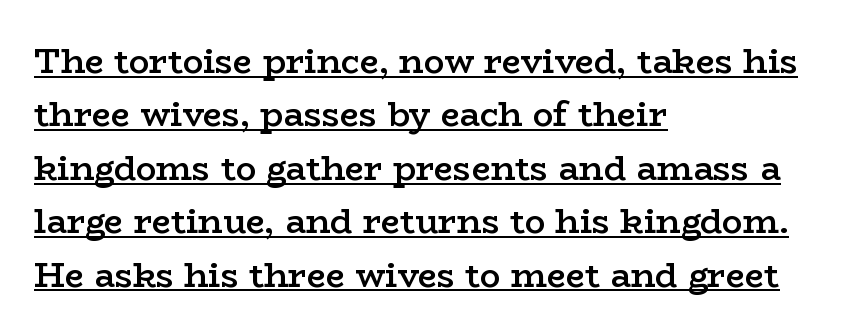
Q: Is the text bold? A: Semi-bold.
Q: Is the text italic (slanted)? A: No, it is upright.
Q: Is the typeface a serif or a sans-serif typeface? A: Serif.
Q: Is the text underlined? A: Yes.
Q: How is the paragraph aligned? A: Left-aligned.
Q: Is the spacing between letters normal or unusually wide? A: Normal.
Q: Is the spacing between lines tight, normal or loose? A: Normal.
Q: Width (condensed, normal, or wide)? A: Wide.
Q: Stroke contrast? A: Low.
Q: x-height? A: Medium.
Q: Monospaced? A: No.
